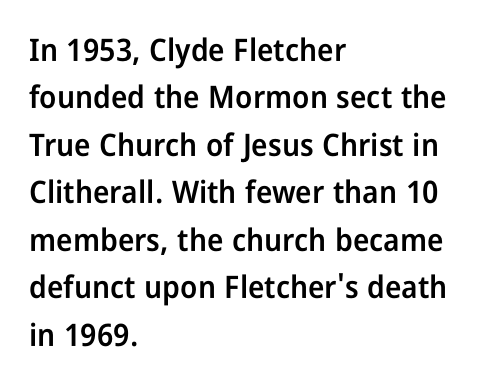
The image shows 31 px semibold, condensed sans-serif type, upright; set left-aligned, normal line spacing (1.53x), normal letter spacing, not underlined; low stroke contrast and a medium x-height.
